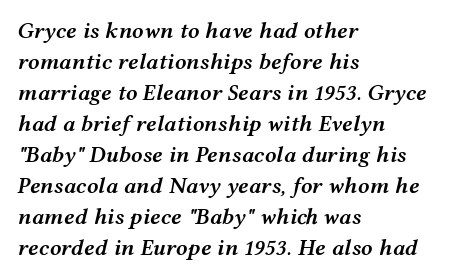
The image shows 23 px text type, italic (leaning right); set left-aligned, normal line spacing (1.35x), normal letter spacing, not underlined.
